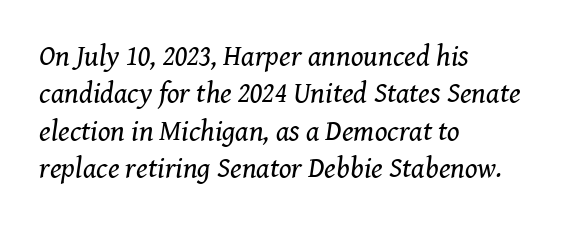
The rendering uses natural spacing where letterforms have individual widths. A normal amount of white space separates one row of letters from the next. Quick note: italic. Type without underlining. Serif or sans? Serif — the stroke terminals have little feet. The tracking reads as untouched default to a designer's eye.
